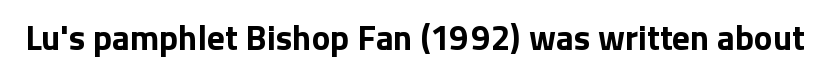
{"serif": "no", "italic": "no", "bold": "yes", "weight": "bold", "width": "normal", "stroke_contrast": "low", "x_height": "medium", "monospaced": "no", "underline": "no", "letter_spacing": "normal", "letter_spacing_em": 0.0, "glyph_px": 35}
